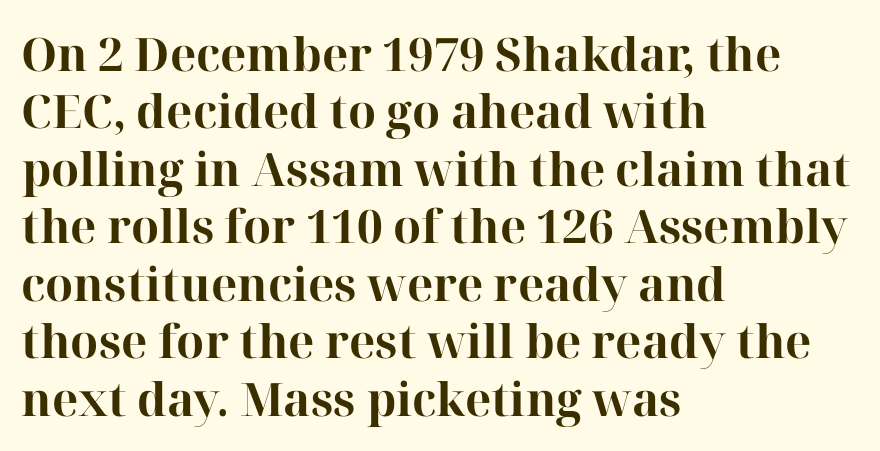
{"serif": "yes", "italic": "no", "bold": "yes", "weight": "bold", "width": "normal", "stroke_contrast": "high", "x_height": "medium", "monospaced": "no", "underline": "no", "align": "left", "line_spacing": "normal", "line_spacing_ratio": 1.25, "letter_spacing": "normal", "letter_spacing_em": 0.0, "glyph_px": 46}
